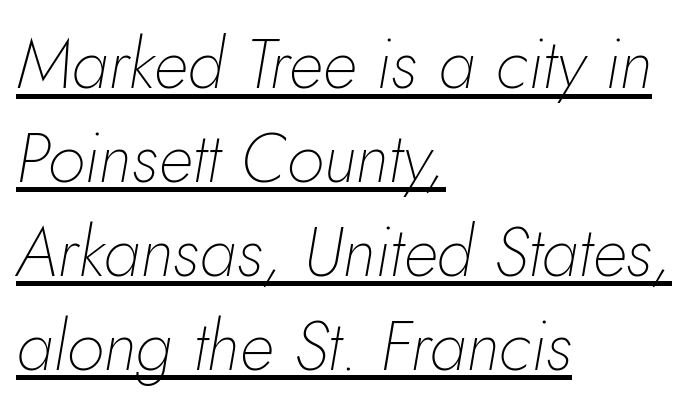
In terms of letterspacing, this is plain default setting. These glyphs show unthickened strokes, regular width or finer. What decoration does the sample have? An underline. These lines are set flush left with a ragged right edge. These lines are rendered in a variable-pitch font.
